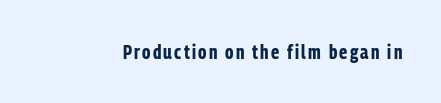
The type sits square on the baseline with zero lean. Lines of text with bare space underneath. Does the weight exceed regular? Yes, all the way to bold.
